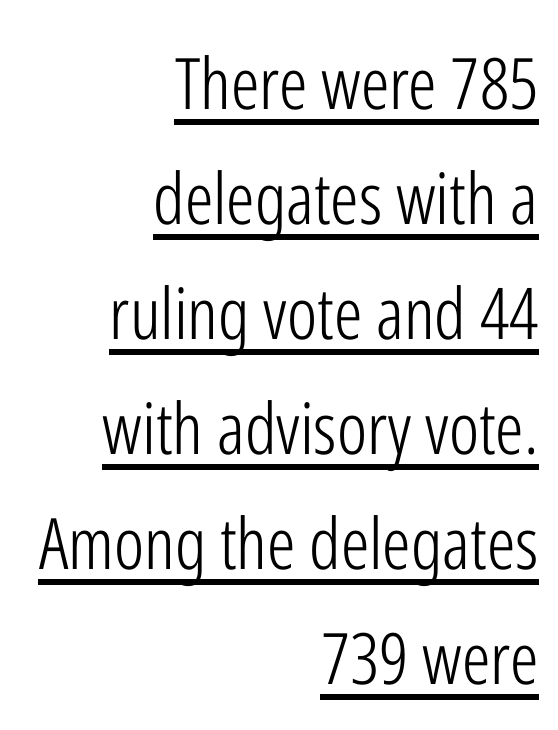
The image shows 71 px light, condensed sans-serif type, upright; set right-aligned, normal line spacing (1.62x), normal letter spacing, underlined; low stroke contrast and a medium x-height.
